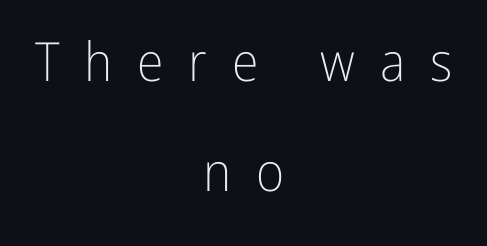
Q: Is the text bold? A: No.
Q: Is the text italic (slanted)? A: No, it is upright.
Q: Is the typeface a serif or a sans-serif typeface? A: Sans-serif.
Q: Is the text underlined? A: No.
Q: How is the paragraph aligned? A: Centered.
Q: Is the spacing between letters normal or unusually wide? A: Unusually wide.
Q: Is the spacing between lines tight, normal or loose? A: Loose.
Q: Width (condensed, normal, or wide)? A: Condensed.
Q: Stroke contrast? A: Low.
Q: x-height? A: Medium.
Q: Monospaced? A: No.
